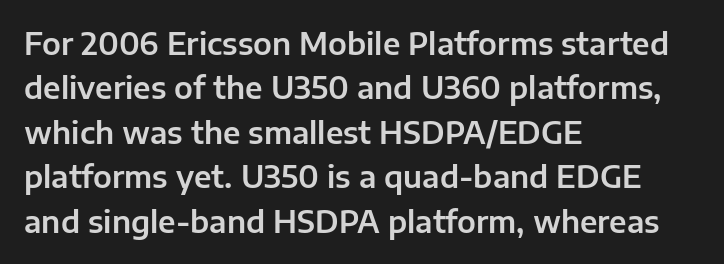
{"serif": "no", "italic": "no", "width": "normal", "stroke_contrast": "low", "x_height": "medium", "monospaced": "no", "underline": "no", "align": "left", "line_spacing": "normal", "line_spacing_ratio": 1.48, "letter_spacing": "normal", "letter_spacing_em": 0.0, "glyph_px": 30}
